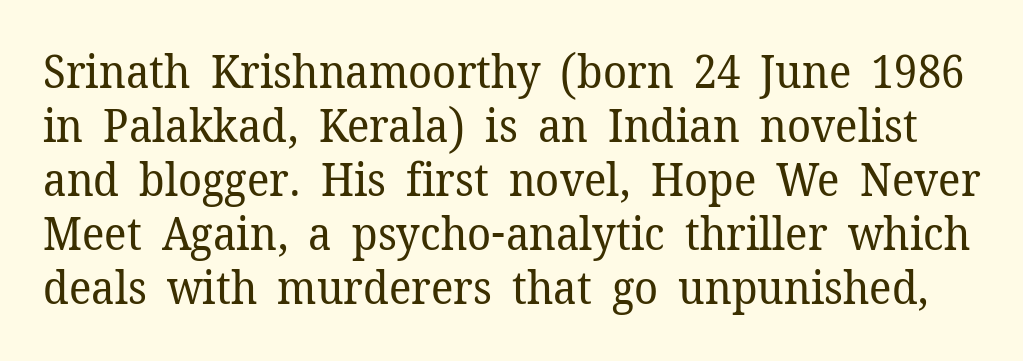
The image shows 45 px regular-weight serif type, upright; set line spacing 1.2x, normal letter spacing, not underlined; low stroke contrast and a medium x-height.
